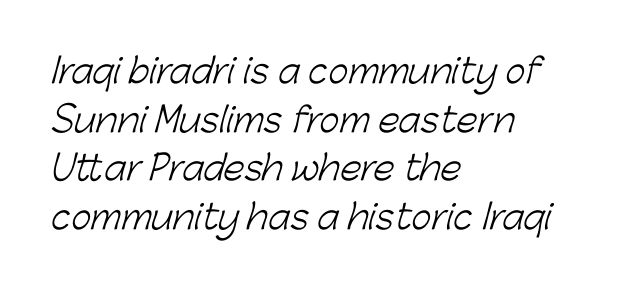
Q: Is the text bold? A: No.
Q: Is the typeface a serif or a sans-serif typeface? A: Sans-serif.
Q: Is the text underlined? A: No.
Q: How is the paragraph aligned? A: Left-aligned.
Q: Is the spacing between letters normal or unusually wide? A: Normal.
Q: Is the spacing between lines tight, normal or loose? A: Normal.
Q: Width (condensed, normal, or wide)? A: Normal.
Q: Stroke contrast? A: Low.
Q: x-height? A: Medium.
Q: Monospaced? A: No.
